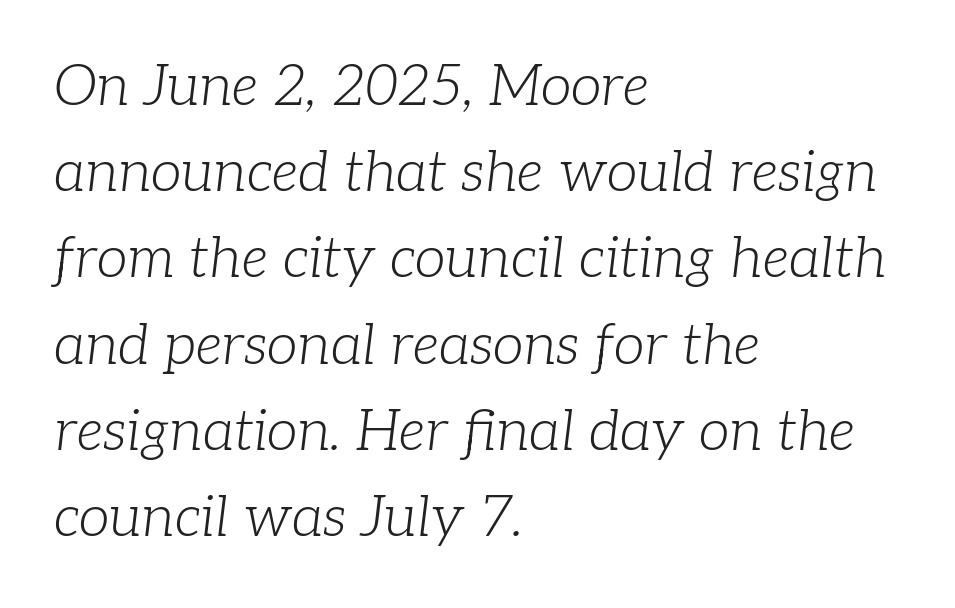
The image shows 56 px light serif type, italic (leaning right); set left-aligned, normal line spacing (1.54x), normal letter spacing, not underlined; low stroke contrast and a medium x-height.
